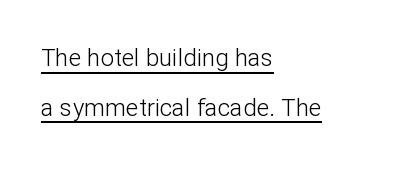
{"italic": "no", "bold": "no", "underline": "yes", "align": "left", "line_spacing": "loose", "line_spacing_ratio": 2.07, "letter_spacing": "normal", "letter_spacing_em": 0.0, "glyph_px": 24}
